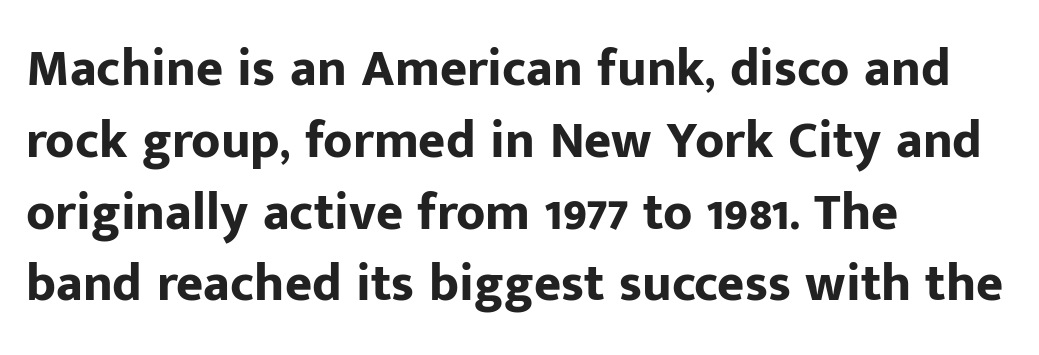
{"serif": "no", "italic": "no", "bold": "yes", "weight": "bold", "width": "normal", "stroke_contrast": "low", "x_height": "medium", "monospaced": "no", "underline": "no", "align": "left", "line_spacing": "normal", "line_spacing_ratio": 1.38, "letter_spacing": "normal", "letter_spacing_em": 0.0, "glyph_px": 52}
